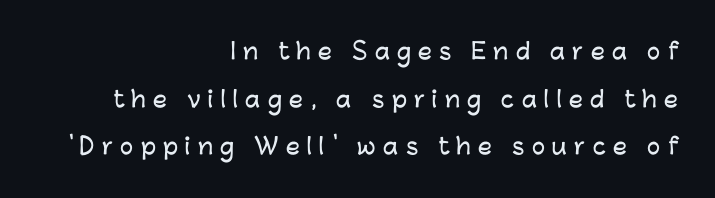
{"italic": "no", "underline": "no", "align": "right", "line_spacing": "loose", "line_spacing_ratio": 2.17, "letter_spacing": "wide", "letter_spacing_em": 0.33, "glyph_px": 22}
